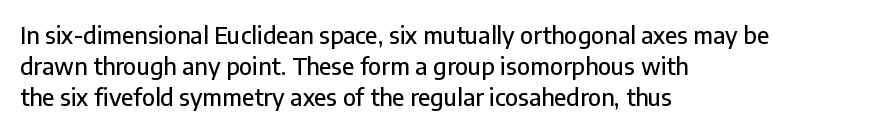
Q: Is the text italic (slanted)? A: No, it is upright.
Q: Is the text underlined? A: No.
Q: How is the paragraph aligned? A: Left-aligned.
Q: Is the spacing between letters normal or unusually wide? A: Normal.
Q: Is the spacing between lines tight, normal or loose? A: Normal.
